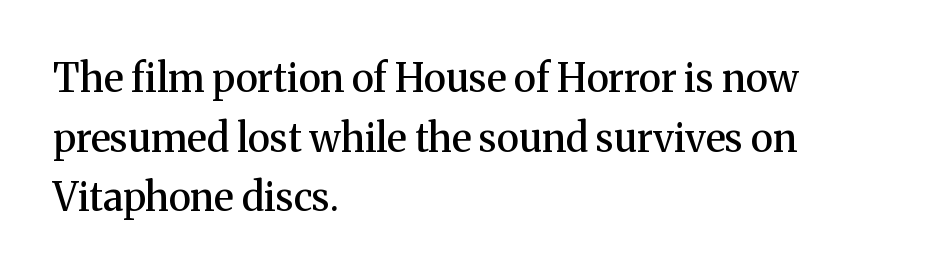
{"serif": "yes", "italic": "no", "bold": "semi", "weight": "semibold", "width": "normal", "stroke_contrast": "medium", "x_height": "medium", "monospaced": "no", "underline": "no", "align": "left", "line_spacing": "normal", "line_spacing_ratio": 1.53, "letter_spacing": "normal", "letter_spacing_em": 0.0, "glyph_px": 39}
